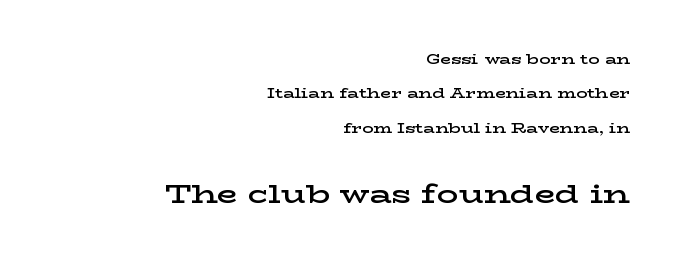
Q: Is the text bold? A: Semi-bold.
Q: Is the text italic (slanted)? A: No, it is upright.
Q: Is the text underlined? A: No.
Q: How is the paragraph aligned? A: Right-aligned.
Q: Is the spacing between letters normal or unusually wide? A: Normal.
Q: Is the spacing between lines tight, normal or loose? A: Loose.
Q: Which block of text is set in a larger size, the first (top) or the second (bottom)? A: The second (bottom) one.
